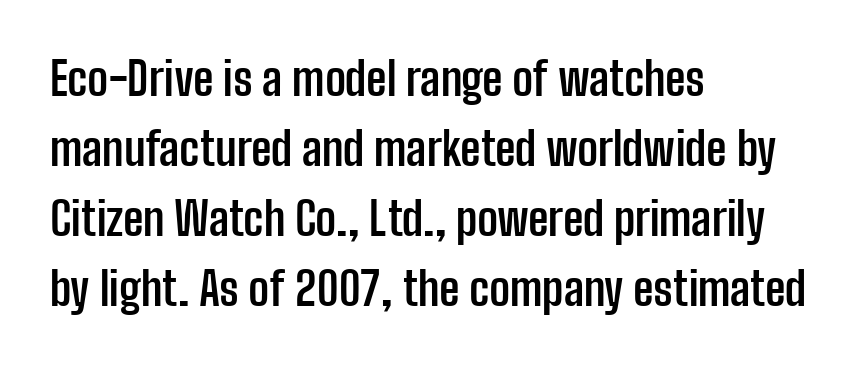
Q: Is the text bold? A: Yes.
Q: Is the text italic (slanted)? A: No, it is upright.
Q: Is the typeface a serif or a sans-serif typeface? A: Sans-serif.
Q: Is the text underlined? A: No.
Q: How is the paragraph aligned? A: Left-aligned.
Q: Is the spacing between letters normal or unusually wide? A: Normal.
Q: Is the spacing between lines tight, normal or loose? A: Normal.
Q: Width (condensed, normal, or wide)? A: Condensed.
Q: Stroke contrast? A: Low.
Q: x-height? A: Medium.
Q: Monospaced? A: No.
